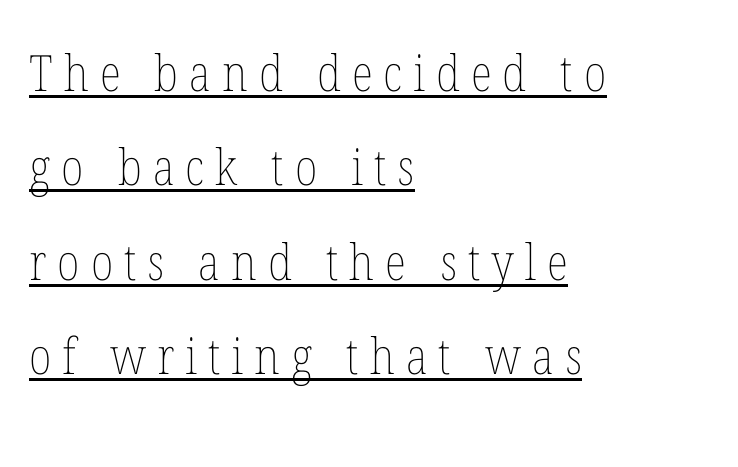
Q: Is the text bold? A: No.
Q: Is the text italic (slanted)? A: No, it is upright.
Q: Is the text underlined? A: Yes.
Q: How is the paragraph aligned? A: Left-aligned.
Q: Is the spacing between letters normal or unusually wide? A: Unusually wide.
Q: Width (condensed, normal, or wide)? A: Condensed.
Q: Stroke contrast? A: Low.
Q: x-height? A: Medium.
Q: Monospaced? A: No.
